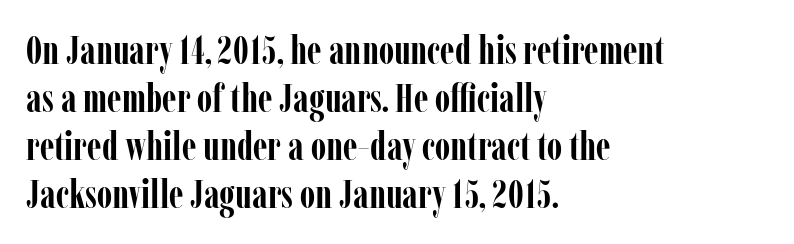
The image shows 40 px semibold, condensed serif type, upright; set left-aligned, line spacing 1.2x, normal letter spacing, not underlined; low stroke contrast and a medium x-height.
